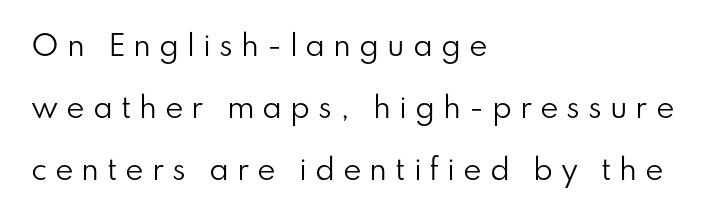
{"serif": "no", "italic": "no", "bold": "no", "weight": "regular", "width": "normal", "stroke_contrast": "low", "x_height": "small", "monospaced": "no", "underline": "no", "align": "left", "line_spacing": "loose", "line_spacing_ratio": 2.22, "letter_spacing": "wide", "letter_spacing_em": 0.28, "glyph_px": 28}
